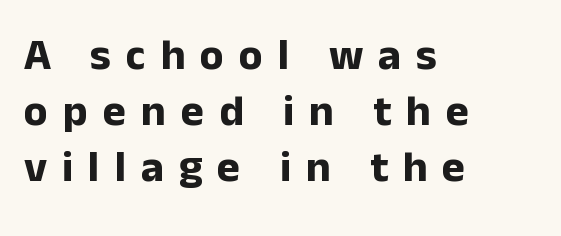
The image shows 44 px bold sans-serif type, upright; set left-aligned, normal line spacing (1.27x), unusually wide letter spacing (+0.34 em), not underlined; low stroke contrast and a medium x-height.
